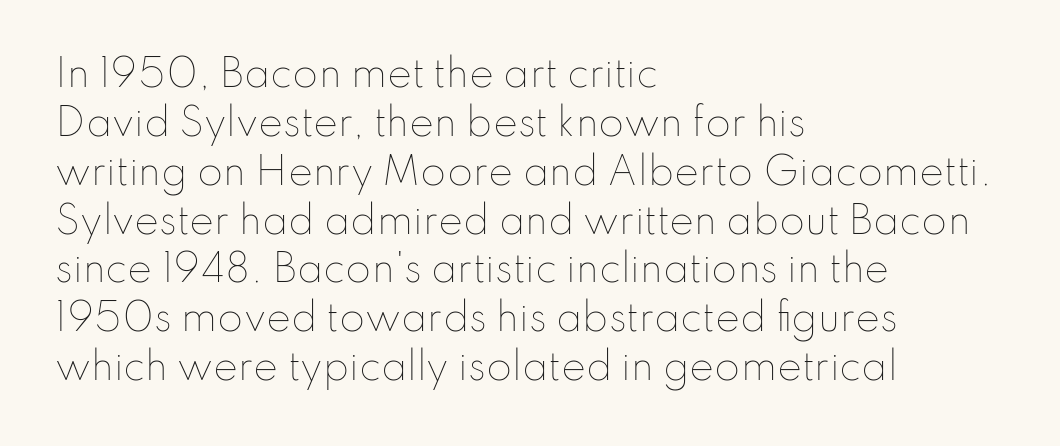
The space beneath each line is pristine and unruled. Here the glyphs are tracked normally, forming tight word shapes. The rendering uses natural spacing where letterforms have individual widths. Normally led — the rows are evenly, conventionally spaced.
